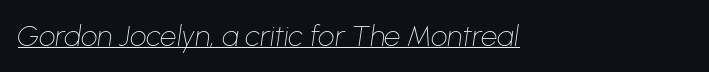
{"italic": "yes", "lean": "right", "slant_degrees": 8, "bold": "no", "weight": "thin", "width": "normal", "stroke_contrast": "low", "x_height": "medium", "monospaced": "no", "underline": "yes", "align": "left", "letter_spacing": "normal", "letter_spacing_em": 0.0, "glyph_px": 29}
